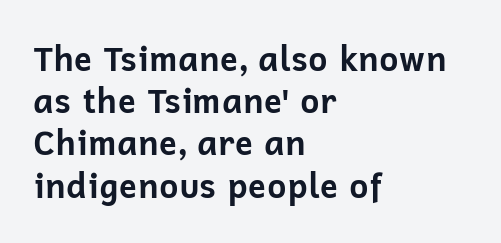
The characters look thick and weighty, a clear bold. The face used here is proportionally spaced, like ordinary book or web type. Posture: straight, roman, zero tilt. Observe the absence of serifs on each vertical stroke in this sample.
